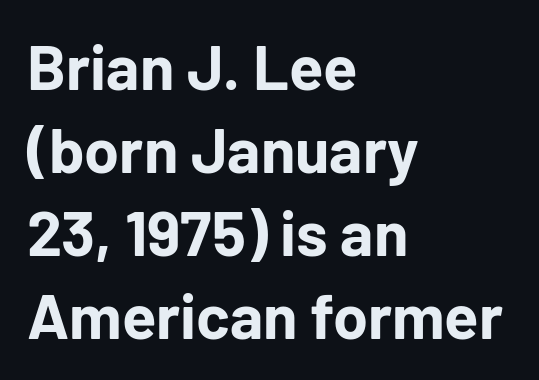
The image shows 63 px bold sans-serif type, upright; set left-aligned, normal line spacing (1.32x), normal letter spacing, not underlined; low stroke contrast and a medium x-height.
